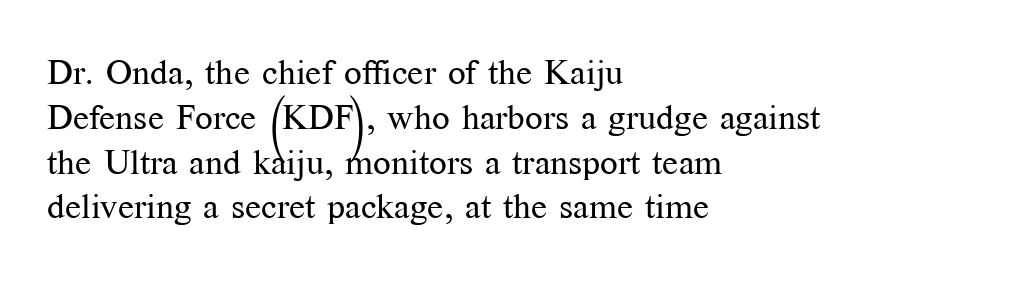
The space directly below the letters is spotless. The typeface has the unassuming heft of standard copy or less. Look at the tracking — it's just the regular setting, nothing added. Is this a sans? No — the strokes have serifs. The lettering stays uniformly vertical, giving the passage a roman look. A typesetter would call this proportional, since set widths differ per character.
